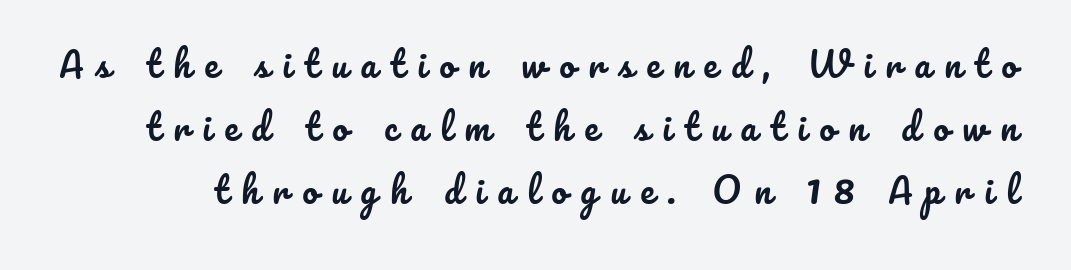
The image shows 35 px text type; set line spacing 1.8x, unusually wide letter spacing (+0.38 em), not underlined; low stroke contrast and a small x-height.
